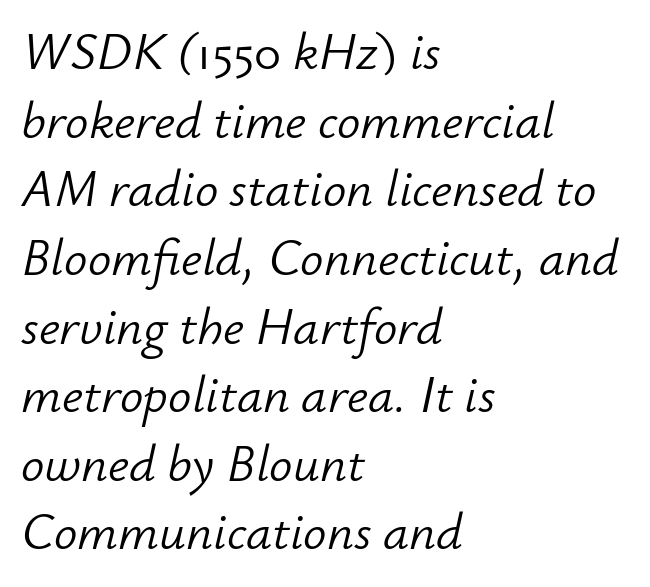
The image shows 52 px light type, italic (leaning right); set left-aligned, normal line spacing (1.32x), normal letter spacing, not underlined; low stroke contrast and a small x-height.
